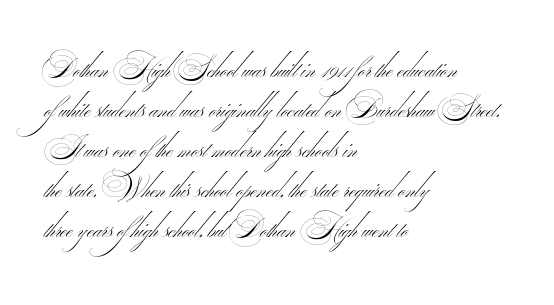
The image shows 28 px thin, wide sans-serif type; set left-aligned, normal line spacing (1.43x), normal letter spacing, not underlined; medium stroke contrast.
